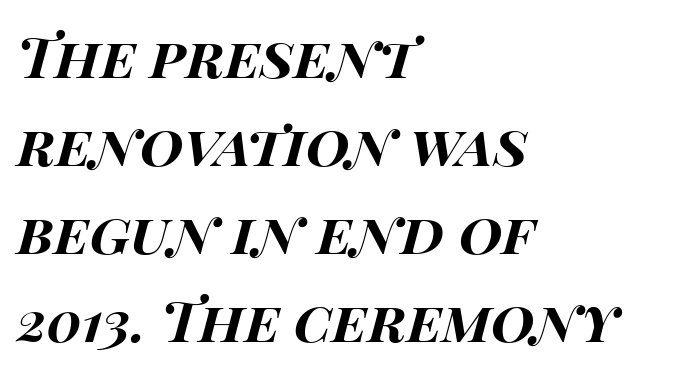
Proportional: the letters do not fall into vertical columns. Summary of weight: heavy, a full bold. The passage is arranged the way most books set body copy — flush left. Is there much room between lines? A standard amount, neither cramped nor airy. Quick note: italic.
